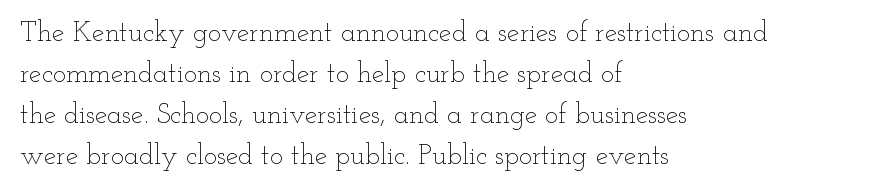
Layout note: lines flush left. Each row of text sits above clean, open space. The weight would be labelled regular, book, light, or lighter still. Tracking value appears to be zero — textbook default spacing. Quick note: not italic, upright. The line-height multiplier appears to be the usual default.
